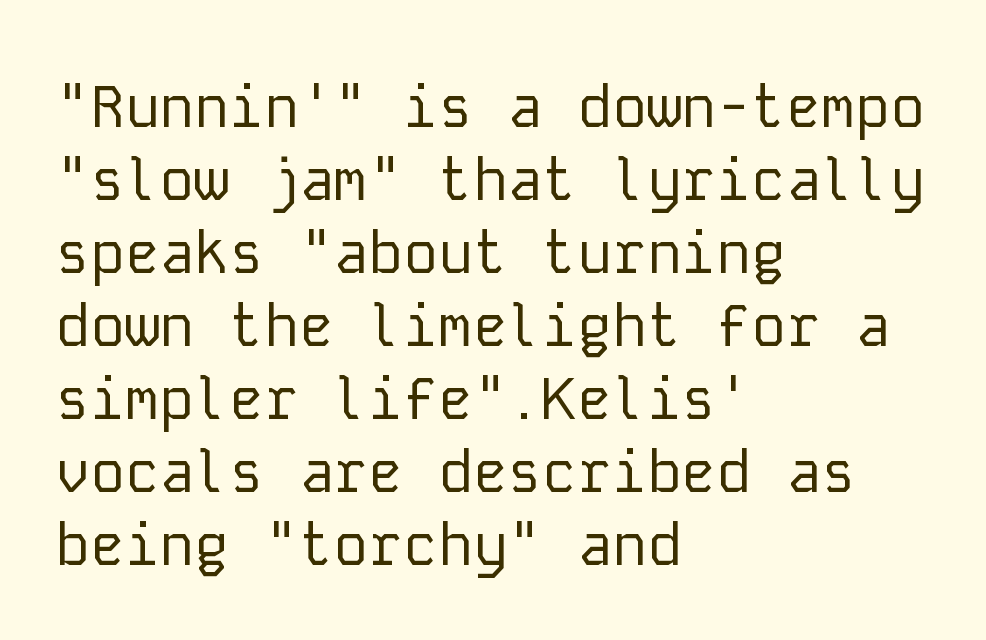
There is no visible air inserted between adjacent glyphs. A roman cut, with each character standing at attention. The words here are not underlined. Interline gaps are of average width in this sample. The letters carry no serifs — their stems end cleanly without finishing strokes. Spacing verdict: monospaced, one width for all characters.
